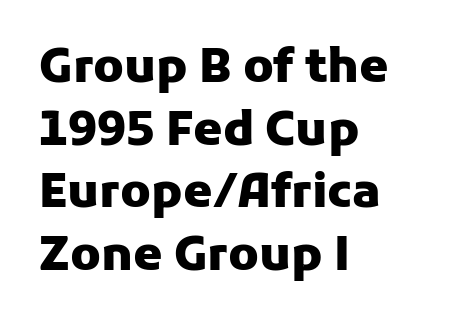
{"serif": "no", "italic": "no", "bold": "yes", "weight": "heavy", "width": "normal", "stroke_contrast": "low", "x_height": "medium", "monospaced": "no", "underline": "no", "align": "left", "line_spacing": "normal", "line_spacing_ratio": 1.33, "letter_spacing": "normal", "letter_spacing_em": 0.0, "glyph_px": 47}
